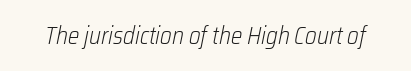
The image shows 24 px text type, italic (leaning right); set normal letter spacing, not underlined.
